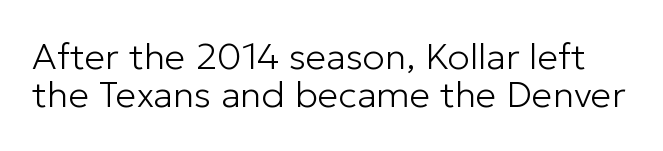
The image shows 37 px light sans-serif type, upright; set tight line spacing (1.04x), normal letter spacing, not underlined; low stroke contrast and a medium x-height.
